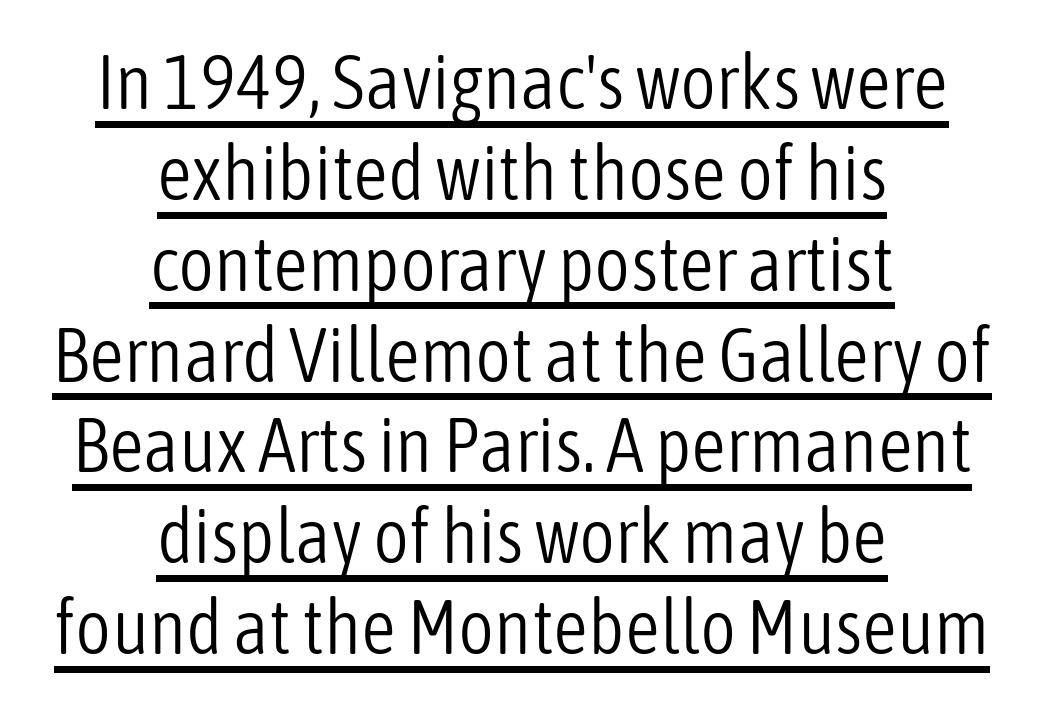
{"serif": "no", "italic": "no", "bold": "no", "weight": "light", "width": "condensed", "stroke_contrast": "low", "x_height": "medium", "monospaced": "no", "underline": "yes", "align": "center", "line_spacing_ratio": 1.18, "letter_spacing": "normal", "letter_spacing_em": 0.0, "glyph_px": 77}
